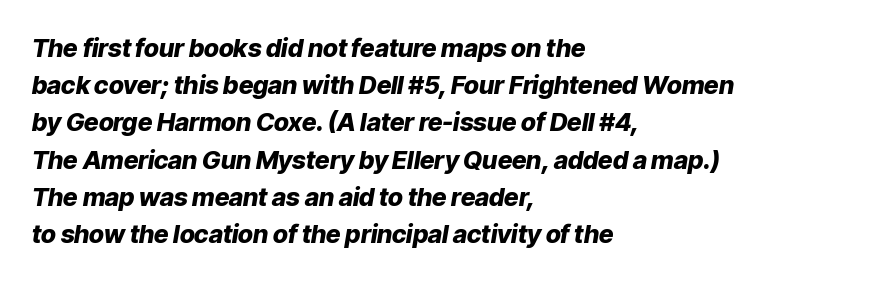
The font's italic variant was chosen for this text. The paragraph shown leans on its left margin. A normal amount of white space separates one row of letters from the next. Lines of text with bare space underneath. Words appear dense and cohesive because spacing is normal. Stroke thickness is high; the sample reads as a true bold.
